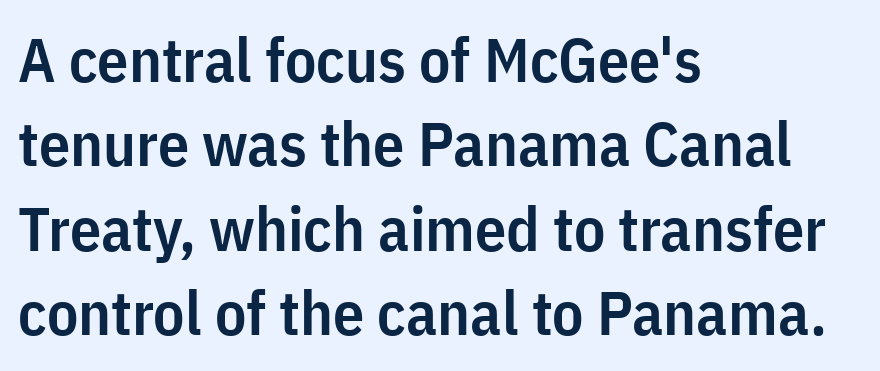
The image shows 62 px semibold, condensed sans-serif type, upright; set left-aligned, normal line spacing (1.36x), normal letter spacing, not underlined; low stroke contrast and a medium x-height.
